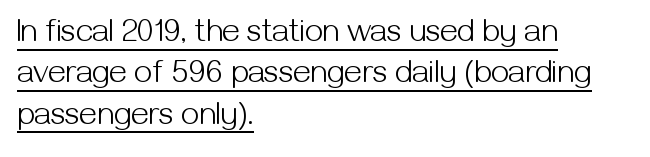
{"serif": "no", "italic": "no", "bold": "no", "weight": "light", "width": "normal", "stroke_contrast": "medium", "x_height": "medium", "monospaced": "no", "underline": "yes", "align": "left", "line_spacing": "normal", "line_spacing_ratio": 1.29, "letter_spacing": "normal", "letter_spacing_em": 0.0, "glyph_px": 32}
